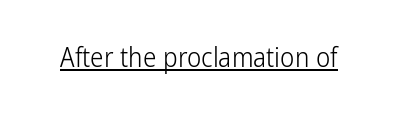
The image shows 27 px text type, upright; set normal letter spacing, underlined.
